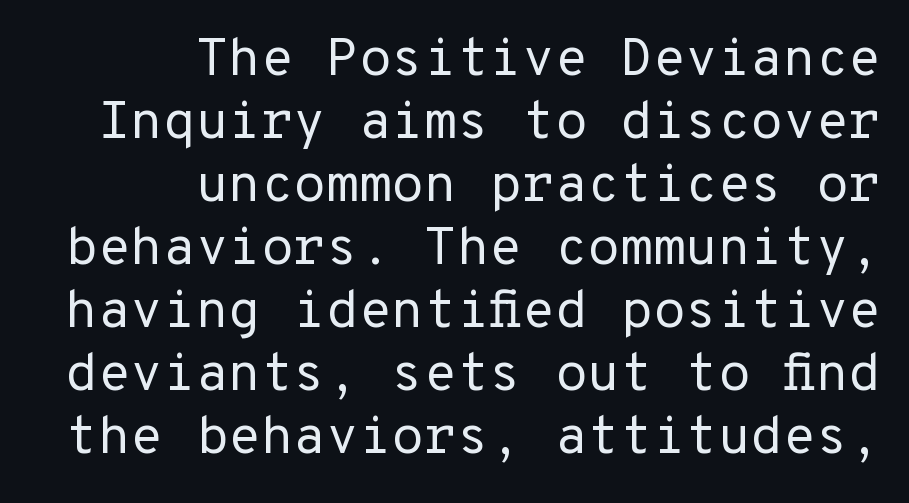
{"serif": "no", "italic": "no", "bold": "no", "weight": "regular", "width": "normal", "stroke_contrast": "low", "x_height": "medium", "monospaced": "yes", "underline": "no", "align": "right", "line_spacing_ratio": 1.19, "letter_spacing": "normal", "letter_spacing_em": 0.0, "glyph_px": 53}
